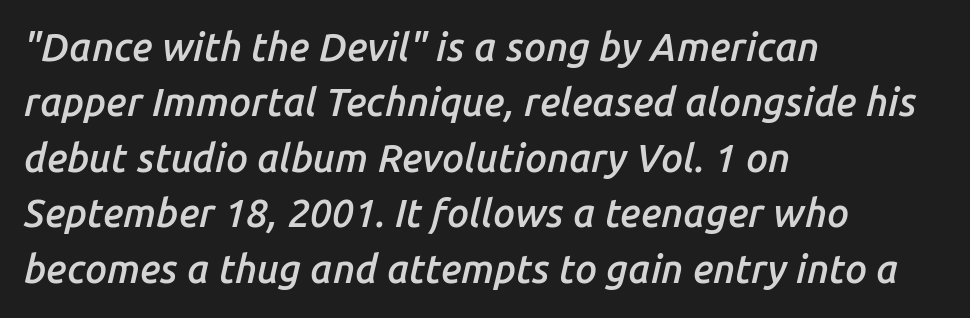
The letters are slanted; this is an italic face. As a designer I'd log this as weight 600, semibold. You could call the tracking neutral — neither tight nor loose. These lines are rendered in a variable-pitch font. Leftover space on each line is placed entirely after the last word. Anything drawn beneath the words? Only blank space.
